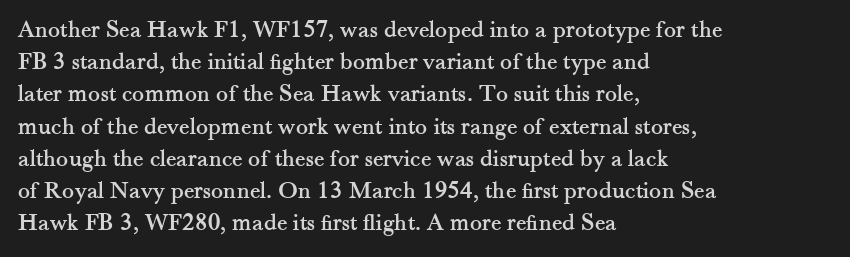
Q: Is the text italic (slanted)? A: No, it is upright.
Q: Is the text underlined? A: No.
Q: How is the paragraph aligned? A: Left-aligned.
Q: Is the spacing between letters normal or unusually wide? A: Normal.
Q: Is the spacing between lines tight, normal or loose? A: Normal.
